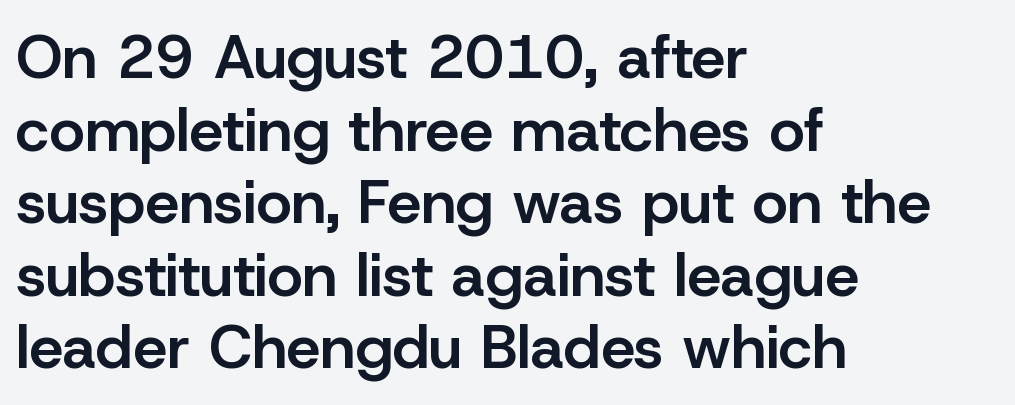
Q: Is the text bold? A: Semi-bold.
Q: Is the text italic (slanted)? A: No, it is upright.
Q: Is the typeface a serif or a sans-serif typeface? A: Sans-serif.
Q: Is the text underlined? A: No.
Q: How is the paragraph aligned? A: Left-aligned.
Q: Is the spacing between letters normal or unusually wide? A: Normal.
Q: Width (condensed, normal, or wide)? A: Normal.
Q: Stroke contrast? A: Low.
Q: x-height? A: Medium.
Q: Monospaced? A: No.
